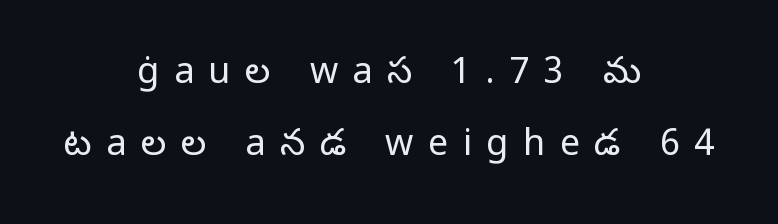
The image shows 36 px light sans-serif type, upright; set centered, loose line spacing (1.99x), unusually wide letter spacing (+0.4 em), not underlined; low stroke contrast and a medium x-height.
